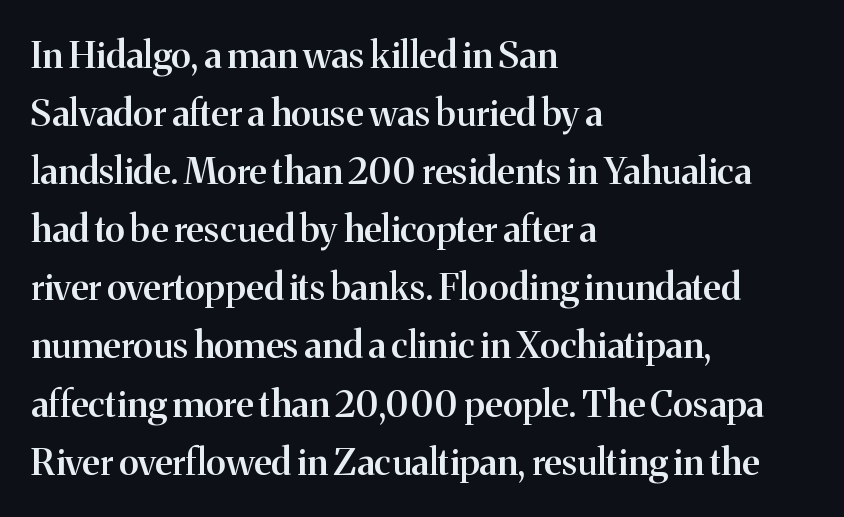
To sum up the face: it has serifs. These lines keep a tight, regular rhythm from letter to letter. Character widths vary here, with narrow letters taking less room than wide ones. Posture: upright roman. These lines sit exactly where default settings would place them.
